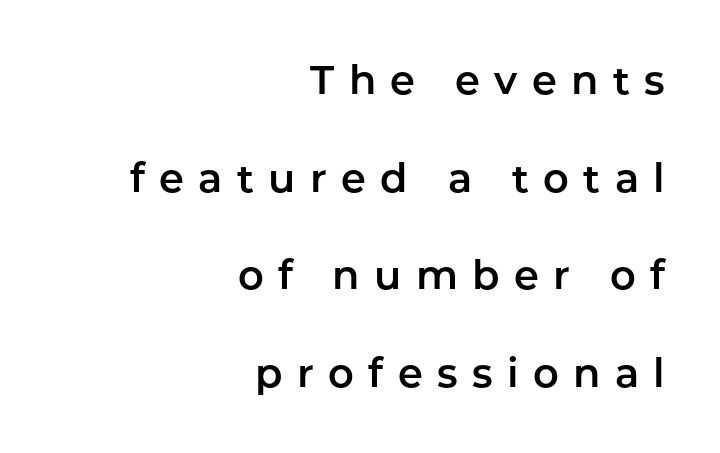
Each line ends at the same right margin while the left side varies. Each word looks stretched out because of the extra space between its letters. Spacing verdict: proportional, widths tailored to each character. Classification — sans serif. Notice how the stems are strictly vertical — no italics here.
